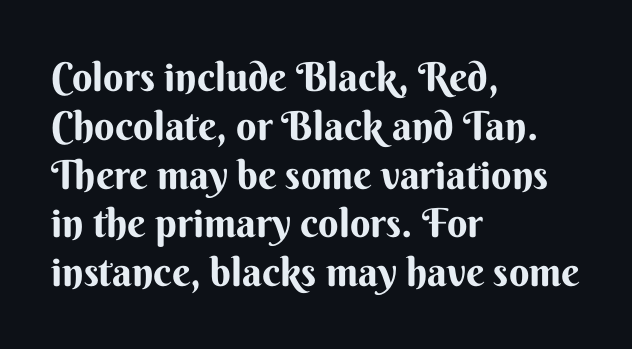
{"serif": "no", "italic": "no", "bold": "yes", "weight": "bold", "width": "normal", "stroke_contrast": "medium", "x_height": "small", "monospaced": "no", "underline": "no", "align": "left", "line_spacing_ratio": 1.22, "letter_spacing": "normal", "letter_spacing_em": 0.0, "glyph_px": 40}
